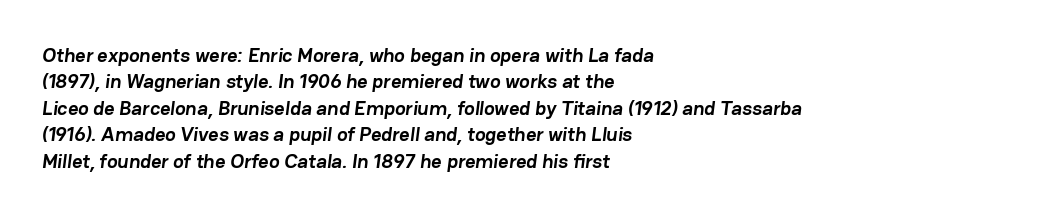
{"bold": "yes", "underline": "no", "align": "left", "line_spacing": "normal", "line_spacing_ratio": 1.32, "letter_spacing": "normal", "letter_spacing_em": 0.0, "glyph_px": 20}
